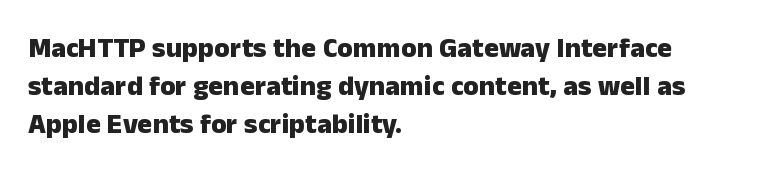
Q: Is the text bold? A: Yes.
Q: Is the text italic (slanted)? A: No, it is upright.
Q: Is the typeface a serif or a sans-serif typeface? A: Sans-serif.
Q: Is the text underlined? A: No.
Q: How is the paragraph aligned? A: Left-aligned.
Q: Is the spacing between letters normal or unusually wide? A: Normal.
Q: Is the spacing between lines tight, normal or loose? A: Normal.
Q: Width (condensed, normal, or wide)? A: Normal.
Q: Stroke contrast? A: Low.
Q: x-height? A: Medium.
Q: Monospaced? A: No.
